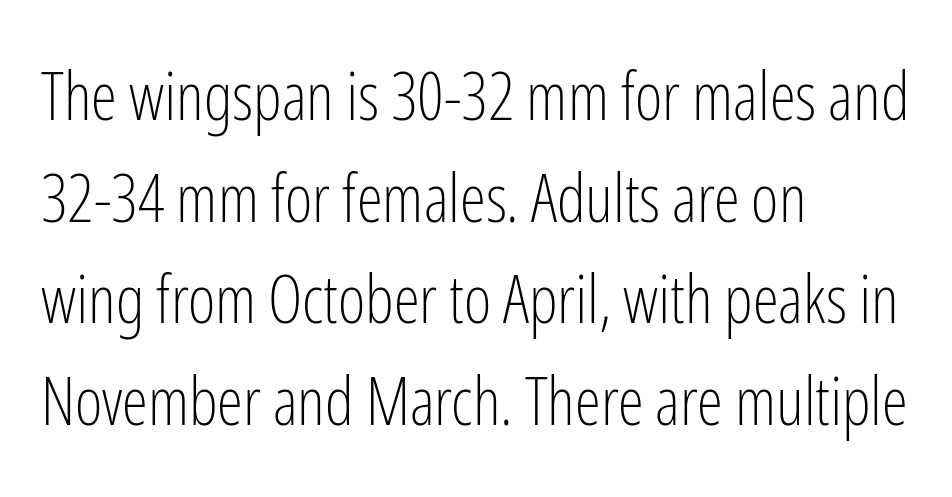
The designer left line spacing at the default. The typesetting does not lean heavy: it is not bold. Letter spacing: default. The foot of each line stays bare and open. The paragraph shown leans on its left margin.
